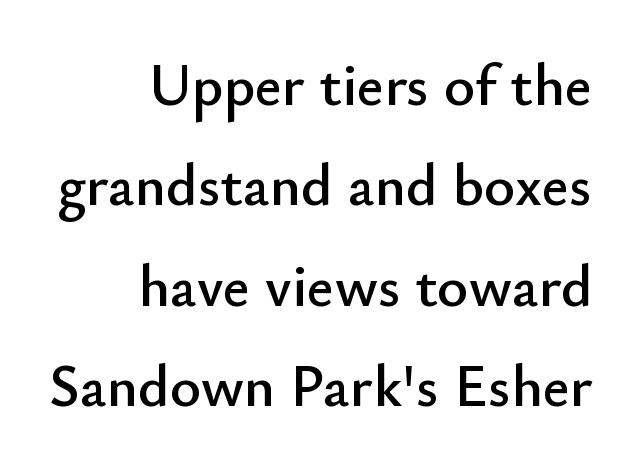
{"serif": "no", "italic": "no", "width": "normal", "stroke_contrast": "low", "x_height": "small", "monospaced": "no", "underline": "no", "align": "right", "line_spacing": "normal", "line_spacing_ratio": 1.7, "letter_spacing": "normal", "letter_spacing_em": 0.0, "glyph_px": 59}
